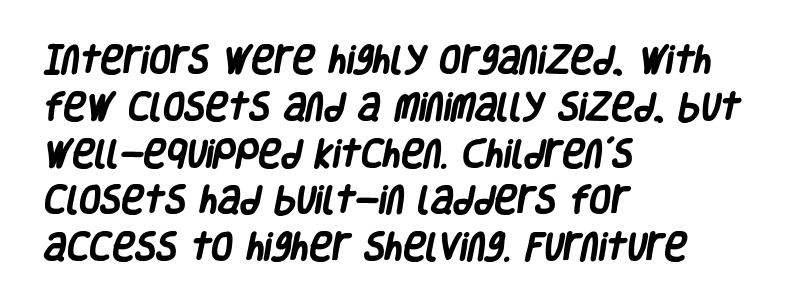
Q: Is the text bold? A: Yes.
Q: Is the typeface a serif or a sans-serif typeface? A: Sans-serif.
Q: Is the text underlined? A: No.
Q: How is the paragraph aligned? A: Left-aligned.
Q: Is the spacing between letters normal or unusually wide? A: Normal.
Q: Is the spacing between lines tight, normal or loose? A: Normal.
Q: Width (condensed, normal, or wide)? A: Condensed.
Q: Stroke contrast? A: Low.
Q: x-height? A: Large.
Q: Monospaced? A: No.
